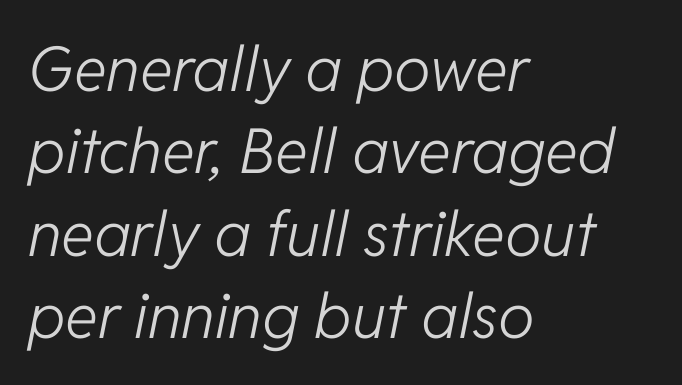
The glyphs look as if they've been sheared to an angle. The passage shown is not underscored anywhere. Stems and bowls with no extra thickness — not bold. These lines sit exactly where default settings would place them. This sample is left-justified, so line endings fall wherever the words run out. Think of a printed novel: that variable character pitch is what you see here.
